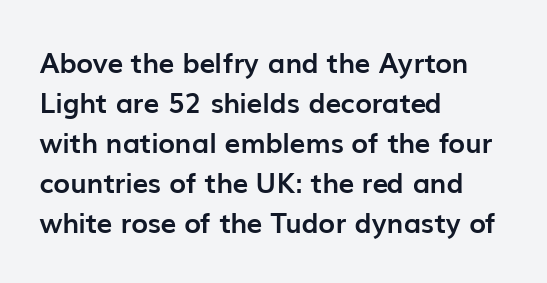
{"serif": "no", "italic": "no", "bold": "yes", "weight": "semibold", "width": "normal", "stroke_contrast": "low", "x_height": "medium", "monospaced": "no", "underline": "no", "align": "left", "line_spacing": "normal", "line_spacing_ratio": 1.43, "letter_spacing": "normal", "letter_spacing_em": 0.0, "glyph_px": 28}
